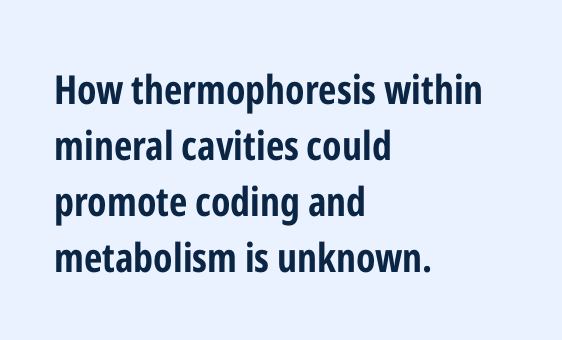
Q: Is the text bold? A: Yes.
Q: Is the text italic (slanted)? A: No, it is upright.
Q: Is the typeface a serif or a sans-serif typeface? A: Sans-serif.
Q: Is the text underlined? A: No.
Q: How is the paragraph aligned? A: Left-aligned.
Q: Is the spacing between letters normal or unusually wide? A: Normal.
Q: Is the spacing between lines tight, normal or loose? A: Normal.
Q: Width (condensed, normal, or wide)? A: Condensed.
Q: Stroke contrast? A: Low.
Q: x-height? A: Medium.
Q: Monospaced? A: No.
